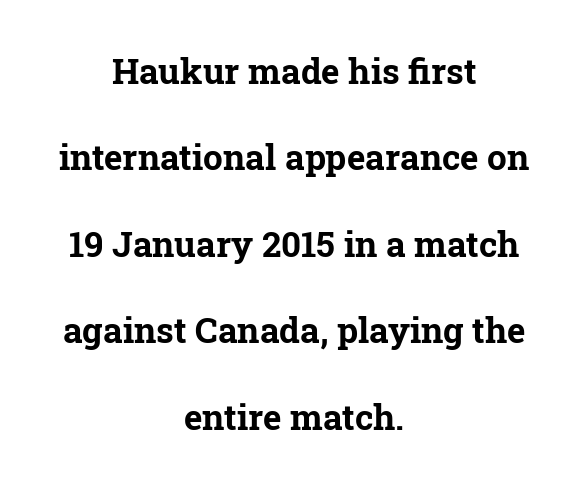
The image shows 35 px bold serif type, upright; set centered, loose line spacing (2.47x), normal letter spacing, not underlined; low stroke contrast and a medium x-height.
